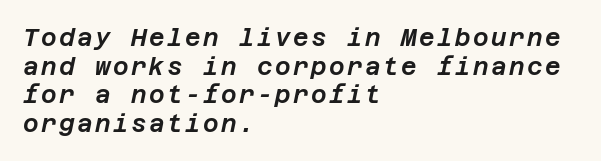
{"italic": "yes", "lean": "right", "slant_degrees": 12, "underline": "no", "align": "left", "line_spacing_ratio": 1.19, "glyph_px": 24}
